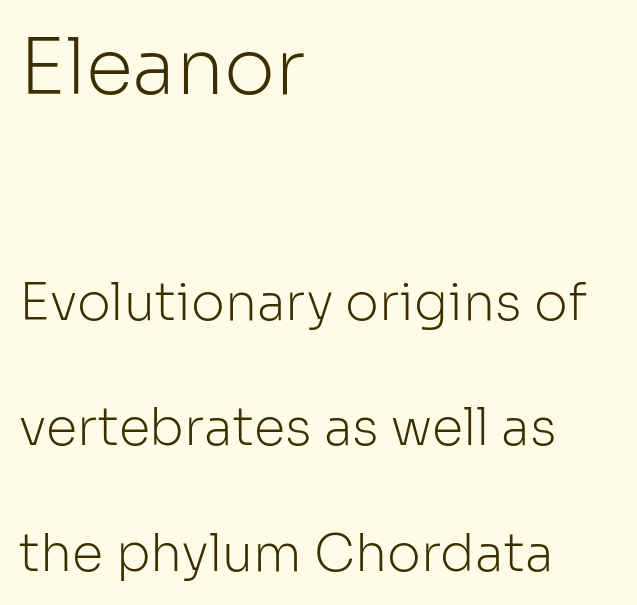
Q: Is the text bold? A: No.
Q: Is the text italic (slanted)? A: No, it is upright.
Q: Is the typeface a serif or a sans-serif typeface? A: Sans-serif.
Q: Is the text underlined? A: No.
Q: How is the paragraph aligned? A: Left-aligned.
Q: Is the spacing between letters normal or unusually wide? A: Normal.
Q: Is the spacing between lines tight, normal or loose? A: Loose.
Q: Which block of text is set in a larger size, the first (top) or the second (bottom)? A: The first (top) one.
Q: Width (condensed, normal, or wide)? A: Normal.
Q: Stroke contrast? A: Low.
Q: x-height? A: Medium.
Q: Monospaced? A: No.
